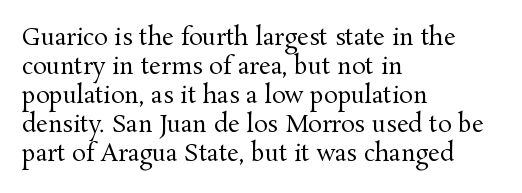
{"italic": "no", "bold": "no", "underline": "no", "align": "left", "line_spacing": "normal", "line_spacing_ratio": 1.26, "letter_spacing": "normal", "letter_spacing_em": 0.0, "glyph_px": 23}
